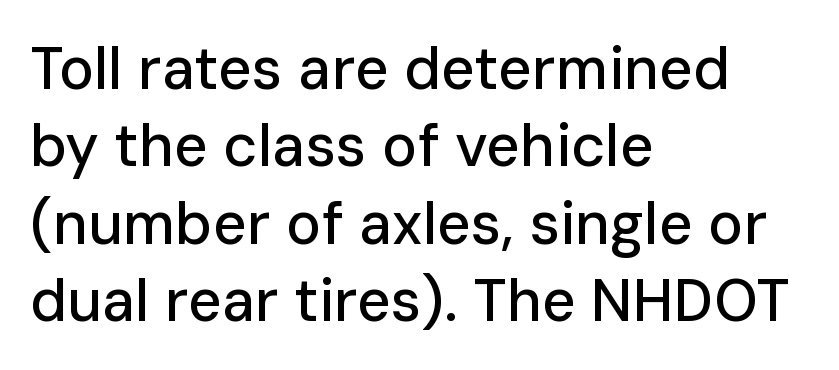
{"serif": "no", "italic": "no", "width": "normal", "stroke_contrast": "low", "x_height": "medium", "monospaced": "no", "underline": "no", "align": "left", "line_spacing": "normal", "line_spacing_ratio": 1.31, "letter_spacing": "normal", "letter_spacing_em": 0.0, "glyph_px": 59}
